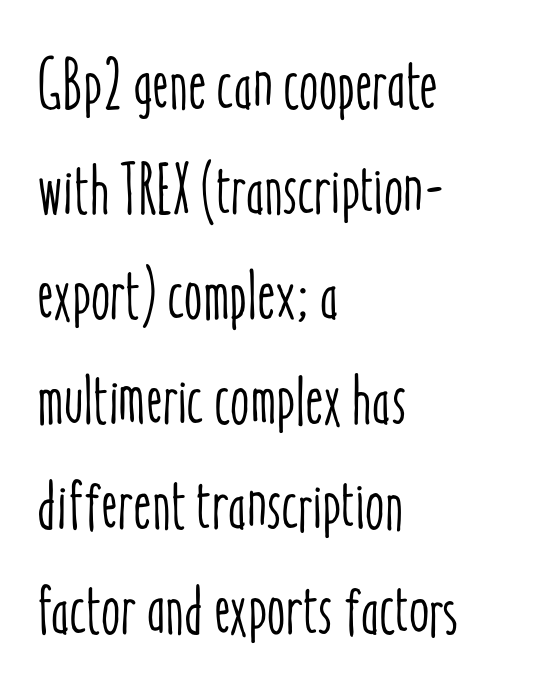
The image shows 70 px condensed type, upright; set left-aligned, normal line spacing (1.5x), normal letter spacing, not underlined; low stroke contrast and a medium x-height.
